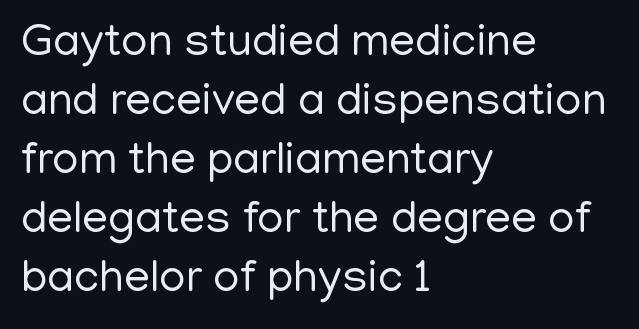
Designer's note — italics off, roman on. The leading is moderate, giving the passage an even texture. These lines are rendered in a variable-pitch font. Heft: none added — not bold. The passage shown is typeset with a sans-serif family. The foot of each line stays bare and open.
